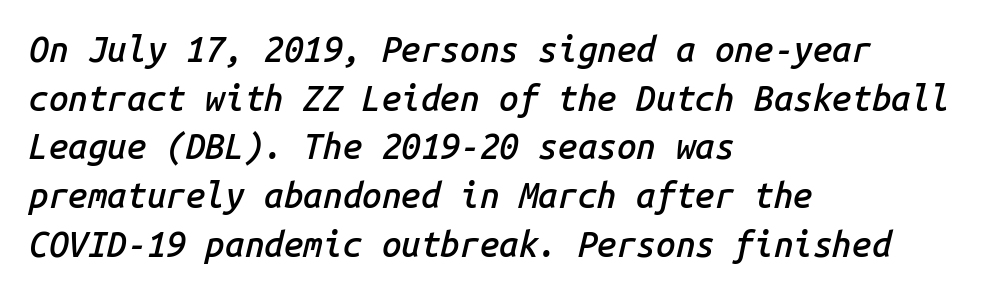
Q: Is the text bold? A: Semi-bold.
Q: Is the text italic (slanted)? A: Yes, it leans right by about 14 degrees.
Q: Is the text underlined? A: No.
Q: How is the paragraph aligned? A: Left-aligned.
Q: Is the spacing between letters normal or unusually wide? A: Normal.
Q: Is the spacing between lines tight, normal or loose? A: Normal.
Q: Width (condensed, normal, or wide)? A: Normal.
Q: Stroke contrast? A: Low.
Q: x-height? A: Medium.
Q: Monospaced? A: Yes.
